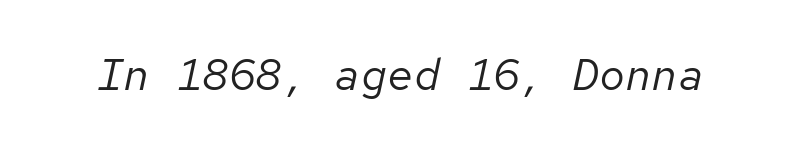
Q: Is the text bold? A: No.
Q: Is the text italic (slanted)? A: Yes, it leans right by about 12 degrees.
Q: Is the text underlined? A: No.
Q: Is the spacing between letters normal or unusually wide? A: Normal.
Q: Width (condensed, normal, or wide)? A: Normal.
Q: Stroke contrast? A: Low.
Q: x-height? A: Medium.
Q: Monospaced? A: Yes.
